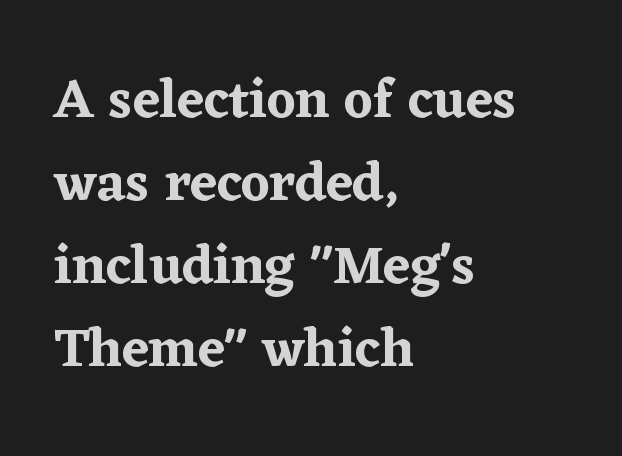
The image shows 55 px serif type, upright; set left-aligned, normal line spacing (1.51x), normal letter spacing, not underlined; low stroke contrast and a medium x-height.
